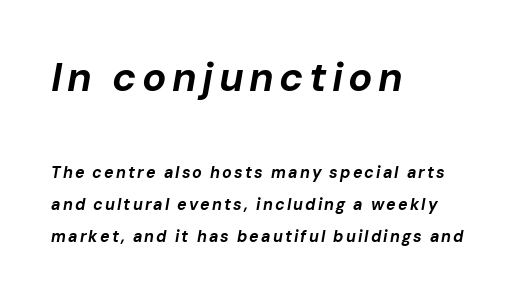
The image shows 40 px bold type, italic (leaning right); set left-aligned, loose line spacing (1.98x), not underlined; the first (top) block is 2.5x larger; low stroke contrast and a medium x-height.
